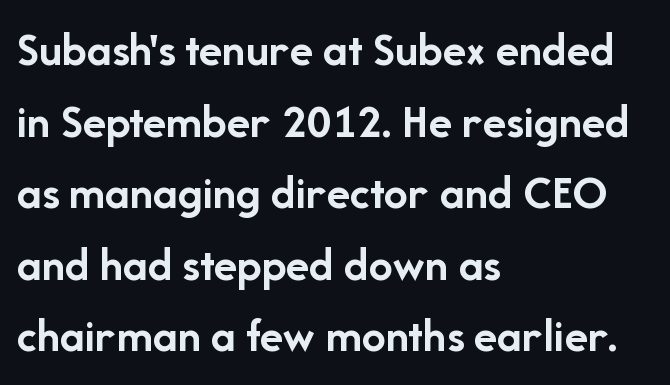
The image shows 48 px semibold sans-serif type, upright; set left-aligned, normal line spacing (1.49x), normal letter spacing, not underlined; low stroke contrast and a medium x-height.
